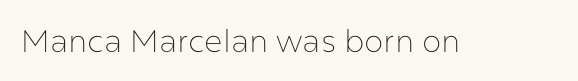
{"serif": "no", "italic": "no", "bold": "no", "weight": "thin", "width": "normal", "stroke_contrast": "low", "x_height": "medium", "monospaced": "no", "underline": "no", "letter_spacing": "normal", "letter_spacing_em": 0.0, "glyph_px": 31}
